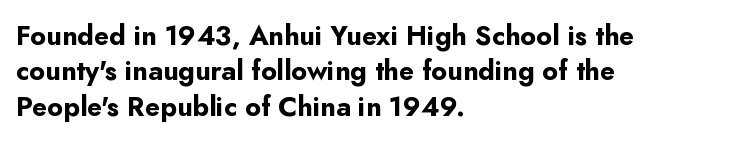
The image shows 27 px bold type, upright; set left-aligned, normal line spacing (1.31x), normal letter spacing, not underlined.
